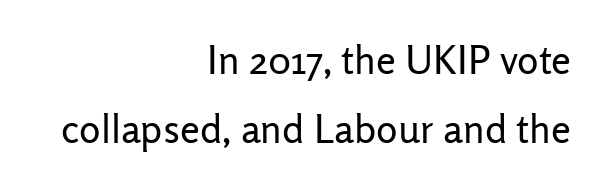
Q: Is the text bold? A: No.
Q: Is the text italic (slanted)? A: No, it is upright.
Q: Is the typeface a serif or a sans-serif typeface? A: Sans-serif.
Q: Is the text underlined? A: No.
Q: How is the paragraph aligned? A: Right-aligned.
Q: Is the spacing between letters normal or unusually wide? A: Normal.
Q: Width (condensed, normal, or wide)? A: Normal.
Q: Stroke contrast? A: Low.
Q: x-height? A: Medium.
Q: Monospaced? A: No.
